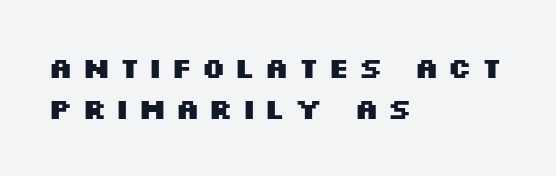
On the weight axis this lands at bold, roughly 700. These lines are set flush left with a ragged right edge. The rows are spaced the way most documents space them. The strip under each line holds only bare page. Looks like regular typesetting: each glyph gets only the width it needs.
